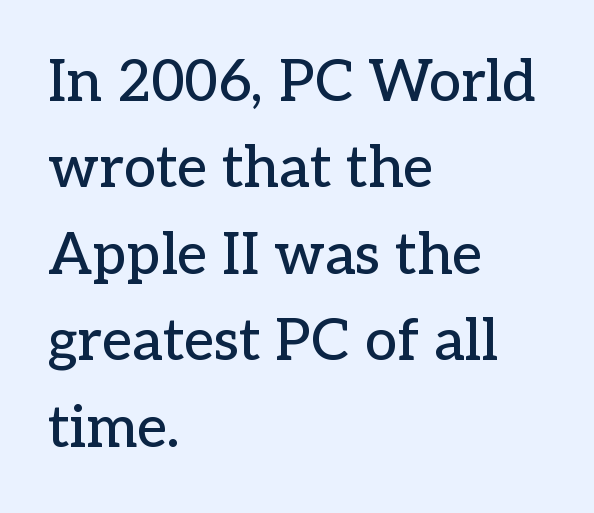
Layout note: lines flush left. The block of text has a typical density, with ordinary space between rows. The strip under each line holds only bare page. Are there feet on the stems? There are — it's a serif. Do the letters lean? They stand straight.
